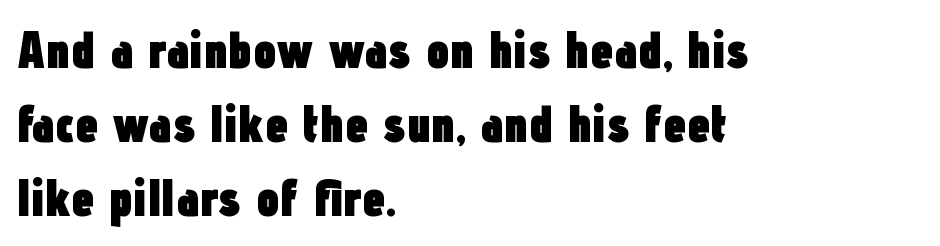
Q: Is the text bold? A: Yes.
Q: Is the text italic (slanted)? A: No, it is upright.
Q: Is the typeface a serif or a sans-serif typeface? A: Sans-serif.
Q: Is the text underlined? A: No.
Q: How is the paragraph aligned? A: Left-aligned.
Q: Is the spacing between letters normal or unusually wide? A: Normal.
Q: Is the spacing between lines tight, normal or loose? A: Normal.
Q: Width (condensed, normal, or wide)? A: Condensed.
Q: Stroke contrast? A: Low.
Q: x-height? A: Medium.
Q: Monospaced? A: No.
